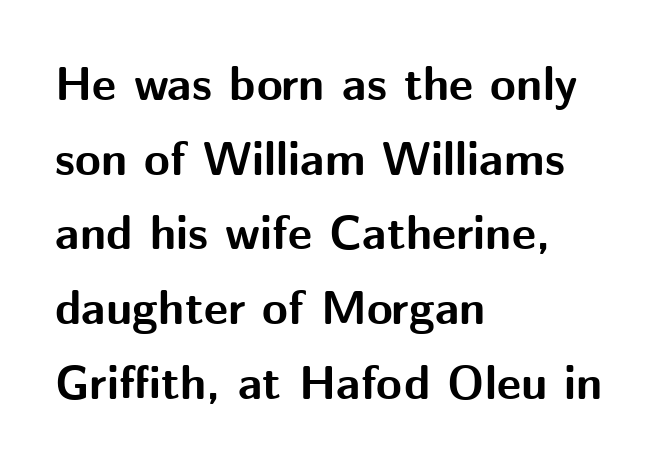
Q: Is the text bold? A: Yes.
Q: Is the text italic (slanted)? A: No, it is upright.
Q: Is the typeface a serif or a sans-serif typeface? A: Sans-serif.
Q: Is the text underlined? A: No.
Q: How is the paragraph aligned? A: Left-aligned.
Q: Is the spacing between letters normal or unusually wide? A: Normal.
Q: Is the spacing between lines tight, normal or loose? A: Normal.
Q: Width (condensed, normal, or wide)? A: Normal.
Q: Stroke contrast? A: Medium.
Q: x-height? A: Medium.
Q: Monospaced? A: No.
